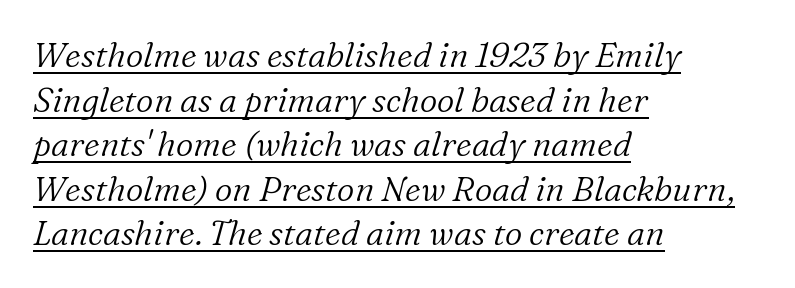
{"serif": "yes", "italic": "yes", "lean": "right", "slant_degrees": 16, "bold": "no", "weight": "light", "width": "normal", "stroke_contrast": "low", "x_height": "medium", "monospaced": "no", "underline": "yes", "align": "left", "line_spacing": "normal", "line_spacing_ratio": 1.31, "letter_spacing": "normal", "letter_spacing_em": 0.0, "glyph_px": 34}
